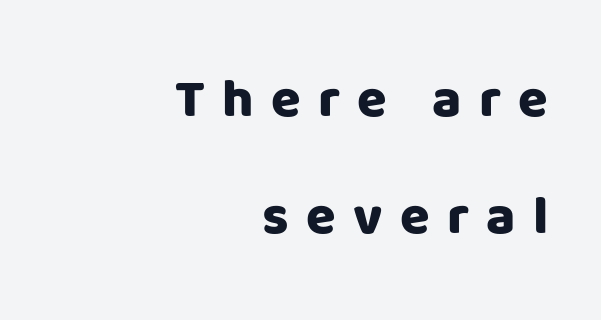
{"serif": "no", "italic": "no", "bold": "yes", "weight": "heavy", "width": "normal", "stroke_contrast": "low", "x_height": "large", "monospaced": "no", "underline": "no", "align": "right", "line_spacing": "loose", "line_spacing_ratio": 2.17, "letter_spacing": "wide", "letter_spacing_em": 0.32, "glyph_px": 54}
